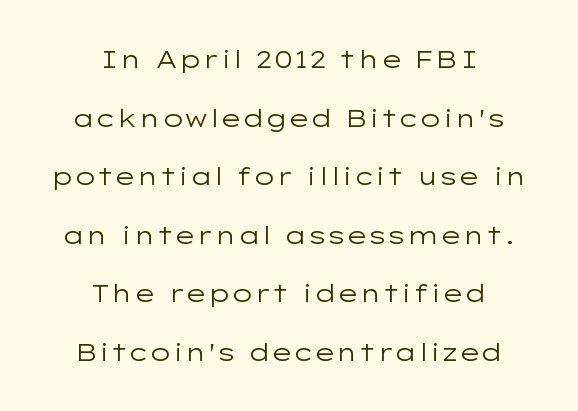
Q: Is the text bold? A: No.
Q: Is the text italic (slanted)? A: No, it is upright.
Q: Is the text underlined? A: No.
Q: How is the paragraph aligned? A: Centered.
Q: Is the spacing between letters normal or unusually wide? A: Normal.
Q: Is the spacing between lines tight, normal or loose? A: Loose.
